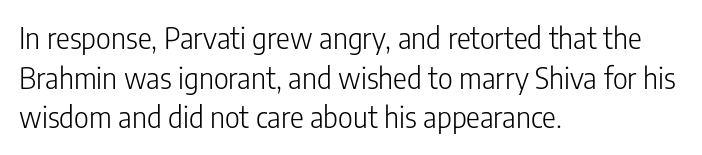
The image shows 29 px light, condensed sans-serif type, upright; set left-aligned, normal line spacing (1.37x), normal letter spacing, not underlined; low stroke contrast and a medium x-height.
